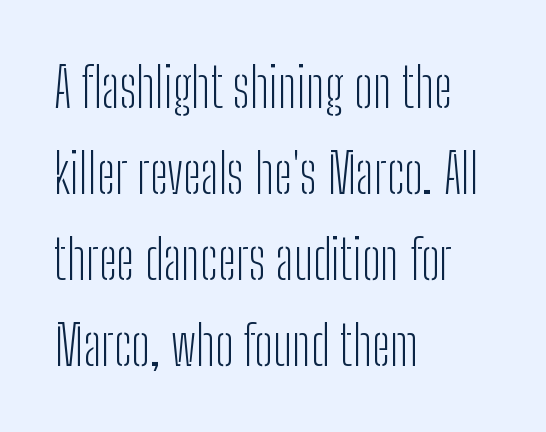
{"serif": "no", "italic": "no", "bold": "no", "weight": "light", "width": "condensed", "stroke_contrast": "low", "x_height": "medium", "monospaced": "no", "underline": "no", "align": "left", "line_spacing": "normal", "line_spacing_ratio": 1.59, "letter_spacing": "normal", "letter_spacing_em": 0.0, "glyph_px": 54}
